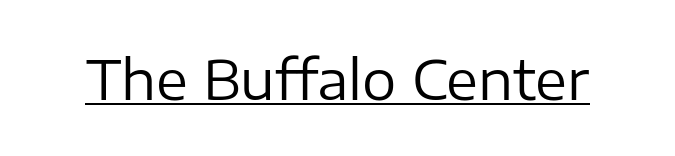
Q: Is the text bold? A: No.
Q: Is the text italic (slanted)? A: No, it is upright.
Q: Is the typeface a serif or a sans-serif typeface? A: Sans-serif.
Q: Is the text underlined? A: Yes.
Q: Is the spacing between letters normal or unusually wide? A: Normal.
Q: Width (condensed, normal, or wide)? A: Normal.
Q: Stroke contrast? A: Low.
Q: x-height? A: Medium.
Q: Monospaced? A: No.
